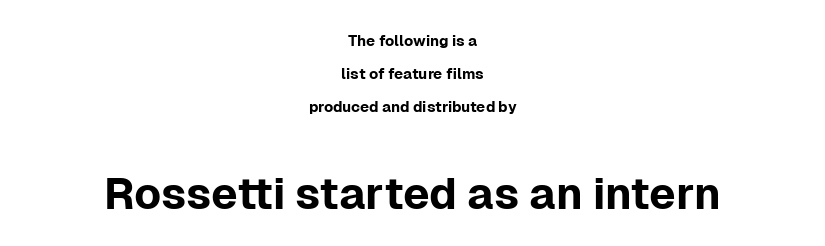
Q: Is the text italic (slanted)? A: No, it is upright.
Q: Is the typeface a serif or a sans-serif typeface? A: Sans-serif.
Q: Is the text underlined? A: No.
Q: How is the paragraph aligned? A: Centered.
Q: Is the spacing between letters normal or unusually wide? A: Normal.
Q: Is the spacing between lines tight, normal or loose? A: Loose.
Q: Which block of text is set in a larger size, the first (top) or the second (bottom)? A: The second (bottom) one.
Q: Width (condensed, normal, or wide)? A: Normal.
Q: Stroke contrast? A: Low.
Q: x-height? A: Medium.
Q: Monospaced? A: No.
